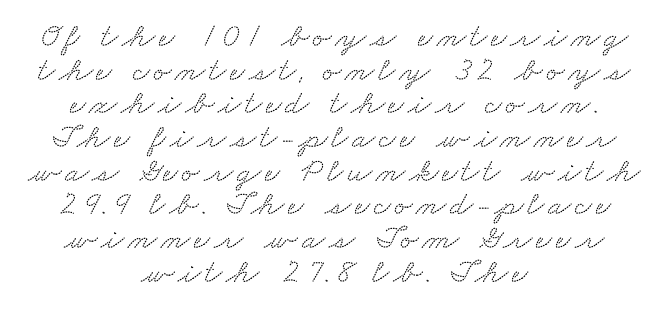
Q: Is the typeface a serif or a sans-serif typeface? A: Serif.
Q: Is the text underlined? A: No.
Q: How is the paragraph aligned? A: Centered.
Q: Is the spacing between lines tight, normal or loose? A: Tight.
Q: Width (condensed, normal, or wide)? A: Wide.
Q: Stroke contrast? A: Low.
Q: x-height? A: Small.
Q: Monospaced? A: No.
